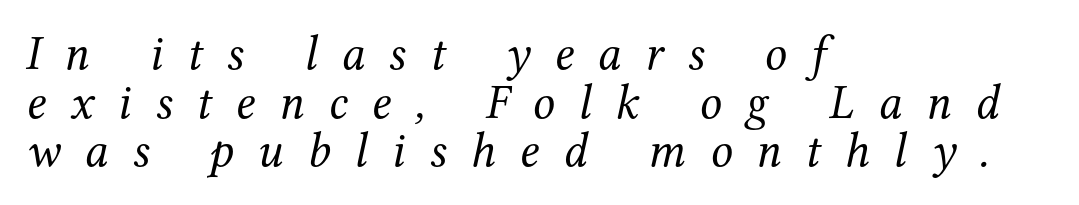
Varying glyph widths throughout — classic text-font behaviour. Honestly, the rows look squashed on top of each other. Looking at the ascenders, they clearly lean. The setting favours the left margin, as ordinary paragraphs usually do. The tracking reads as deliberately expanded to a designer's eye.
